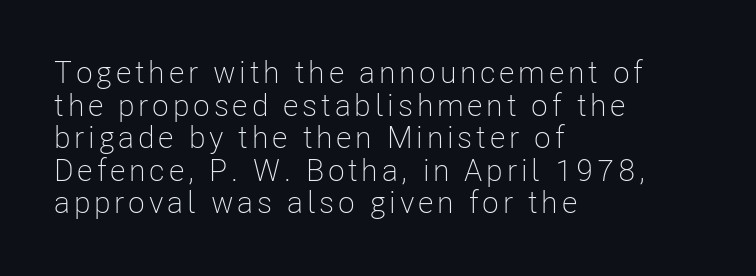
{"serif": "no", "italic": "no", "bold": "no", "weight": "light", "width": "condensed", "stroke_contrast": "low", "x_height": "medium", "monospaced": "no", "underline": "no", "align": "left", "line_spacing": "tight", "line_spacing_ratio": 1.05, "glyph_px": 31}
